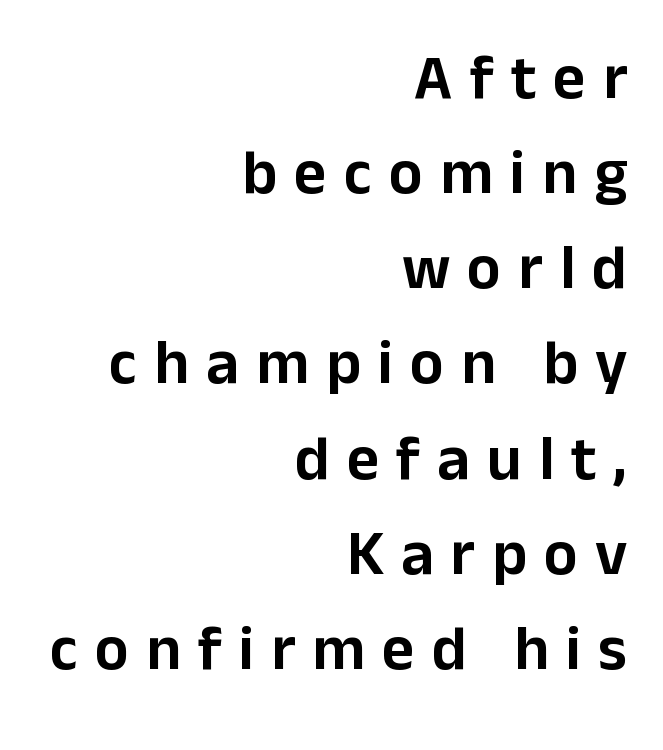
This sample is right-justified, so line beginnings fall wherever the words allow. Horizontal bands of white between lines are of average thickness. Posture: vertical. Spacing verdict: proportional, widths tailored to each character.
